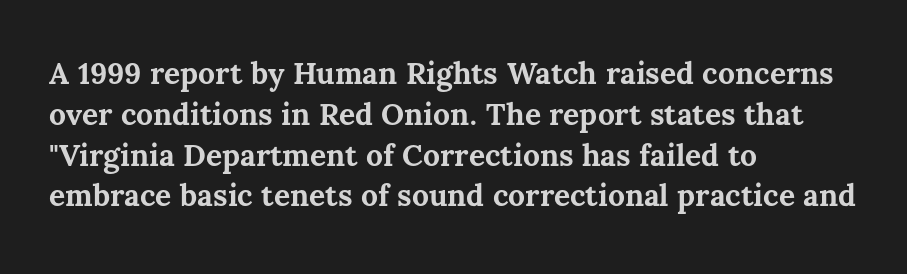
{"italic": "no", "bold": "yes", "weight": "bold", "width": "normal", "stroke_contrast": "medium", "x_height": "medium", "monospaced": "no", "underline": "no", "align": "left", "line_spacing": "normal", "line_spacing_ratio": 1.36, "letter_spacing": "normal", "letter_spacing_em": 0.0, "glyph_px": 30}
